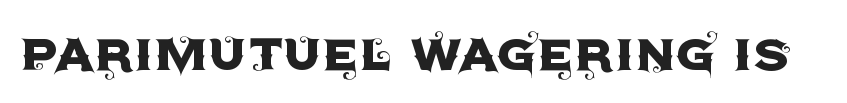
The image shows 63 px sans-serif type, upright; set normal letter spacing, not underlined; a large x-height.
